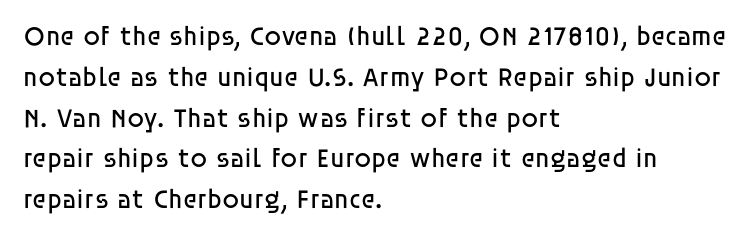
Q: Is the text bold? A: No.
Q: Is the text italic (slanted)? A: No, it is upright.
Q: Is the text underlined? A: No.
Q: How is the paragraph aligned? A: Left-aligned.
Q: Is the spacing between letters normal or unusually wide? A: Normal.
Q: Is the spacing between lines tight, normal or loose? A: Normal.
